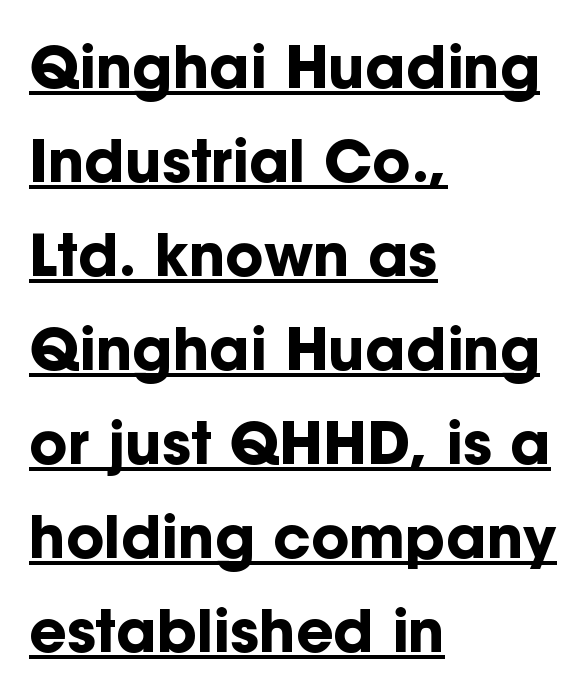
The image shows 58 px bold sans-serif type, upright; set left-aligned, normal line spacing (1.62x), normal letter spacing, underlined; low stroke contrast and a medium x-height.
